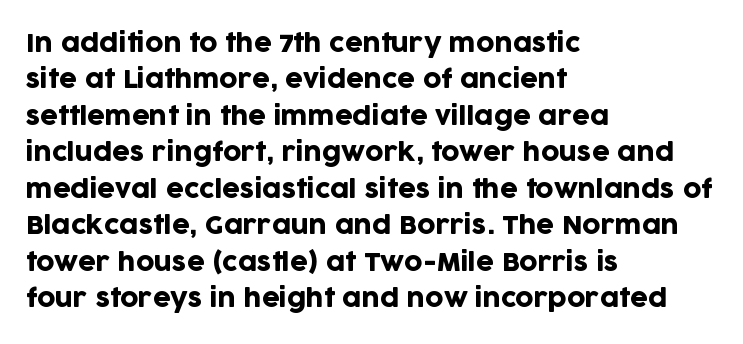
Plain, unruled lines of type. The type is set solid horizontally, with unmodified tracking. Tall strokes in this sample are plumb rather than angled. Regarding leading, the lines here are spaced in the standard way.
